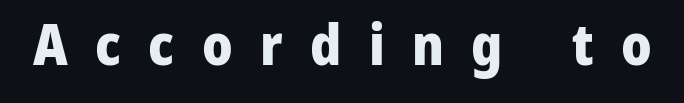
Q: Is the text bold? A: Yes.
Q: Is the text italic (slanted)? A: No, it is upright.
Q: Is the typeface a serif or a sans-serif typeface? A: Sans-serif.
Q: Is the text underlined? A: No.
Q: Is the spacing between letters normal or unusually wide? A: Unusually wide.
Q: Width (condensed, normal, or wide)? A: Normal.
Q: Stroke contrast? A: Low.
Q: x-height? A: Medium.
Q: Monospaced? A: No.
